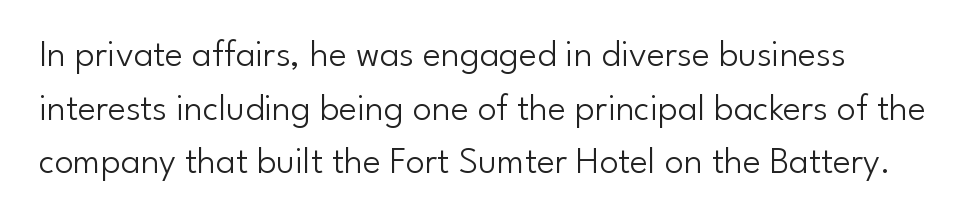
{"serif": "no", "italic": "no", "bold": "no", "weight": "light", "width": "normal", "stroke_contrast": "low", "x_height": "small", "monospaced": "no", "underline": "no", "line_spacing": "normal", "line_spacing_ratio": 1.41, "letter_spacing": "normal", "letter_spacing_em": 0.0, "glyph_px": 38}
